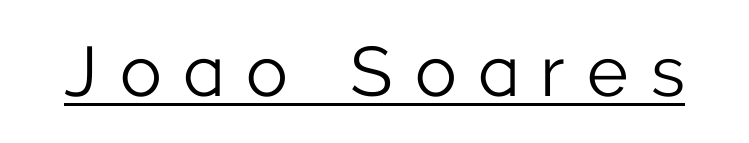
{"serif": "no", "italic": "no", "bold": "no", "weight": "light", "width": "normal", "stroke_contrast": "low", "x_height": "medium", "monospaced": "no", "underline": "yes", "letter_spacing": "wide", "letter_spacing_em": 0.32, "glyph_px": 70}
